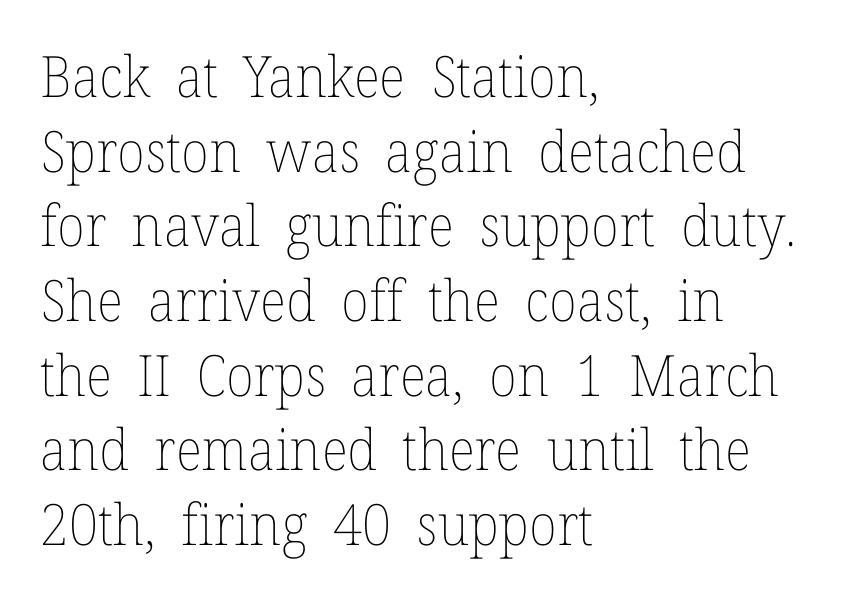
{"italic": "no", "bold": "no", "weight": "thin", "width": "normal", "stroke_contrast": "low", "x_height": "medium", "monospaced": "no", "underline": "no", "align": "left", "line_spacing": "normal", "line_spacing_ratio": 1.31, "letter_spacing": "normal", "letter_spacing_em": 0.0, "glyph_px": 57}
